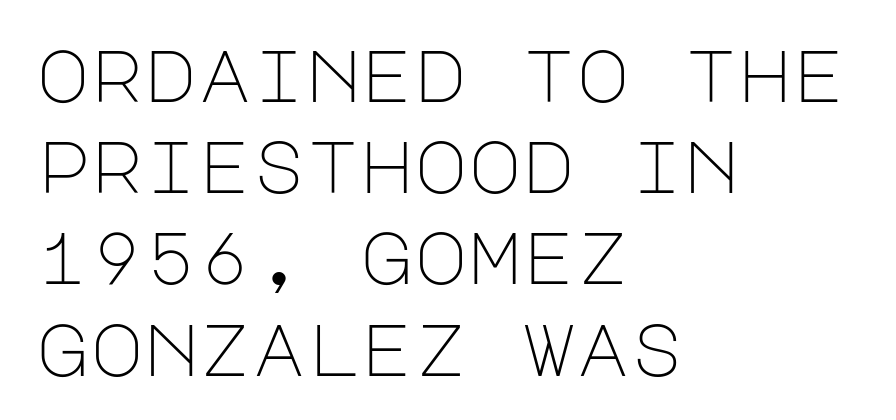
The image shows 73 px light sans-serif type, upright; set left-aligned, normal line spacing (1.25x), normal letter spacing, not underlined; low stroke contrast and a large x-height.
